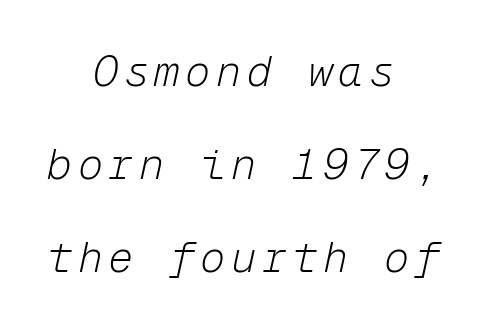
The image shows 42 px light type, italic (leaning right), monospaced; set centered, loose line spacing (2.22x), not underlined; low stroke contrast and a medium x-height.
